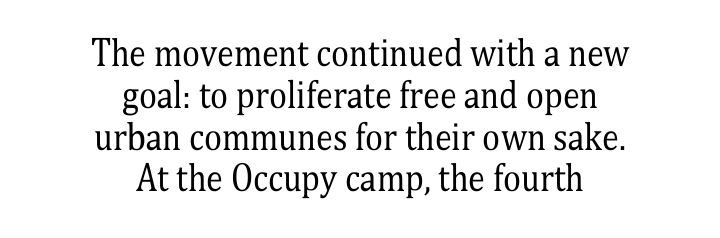
{"serif": "yes", "italic": "no", "bold": "no", "weight": "regular", "width": "condensed", "stroke_contrast": "medium", "x_height": "medium", "monospaced": "no", "underline": "no", "align": "center", "line_spacing_ratio": 1.23, "letter_spacing": "normal", "letter_spacing_em": 0.0, "glyph_px": 34}
